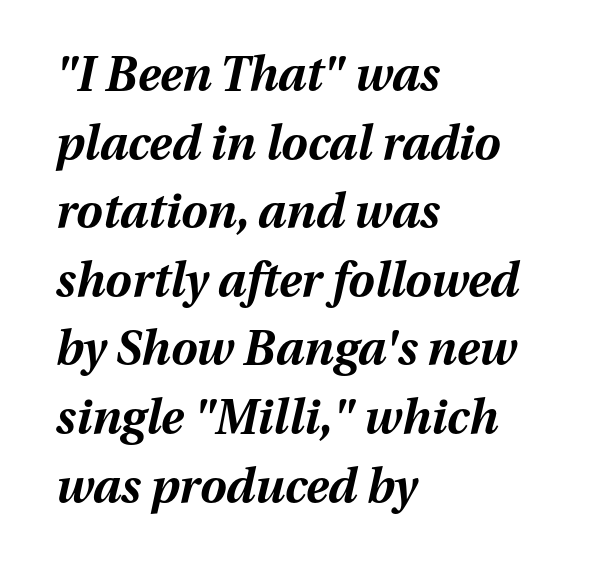
Q: Is the text bold? A: Yes.
Q: Is the text italic (slanted)? A: Yes, it leans right by about 13 degrees.
Q: Is the text underlined? A: No.
Q: How is the paragraph aligned? A: Left-aligned.
Q: Is the spacing between letters normal or unusually wide? A: Normal.
Q: Is the spacing between lines tight, normal or loose? A: Normal.
Q: Width (condensed, normal, or wide)? A: Normal.
Q: Stroke contrast? A: Medium.
Q: x-height? A: Medium.
Q: Monospaced? A: No.
